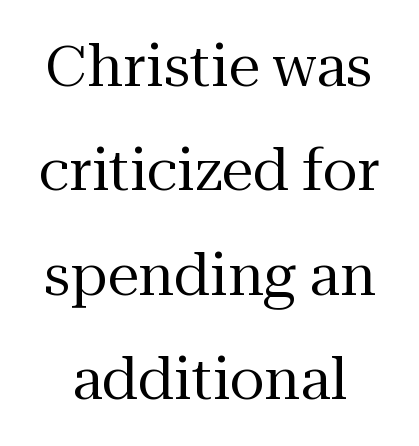
The baseline area is clear. In terms of letterform style, serifs are clearly present. No italicization has been applied; the sample stays upright. Default kerning and tracking; the words read as compact shapes.
